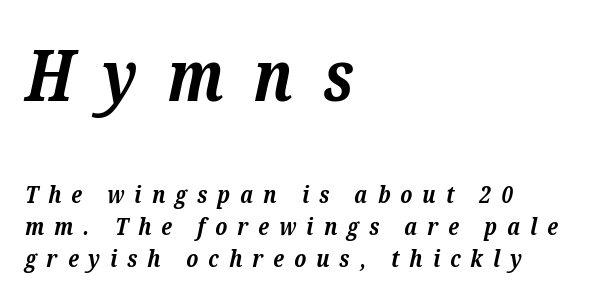
Q: Is the text bold? A: Yes.
Q: Is the text italic (slanted)? A: Yes, it leans right by about 12 degrees.
Q: Is the typeface a serif or a sans-serif typeface? A: Serif.
Q: Is the text underlined? A: No.
Q: How is the paragraph aligned? A: Left-aligned.
Q: Is the spacing between letters normal or unusually wide? A: Unusually wide.
Q: Is the spacing between lines tight, normal or loose? A: Normal.
Q: Which block of text is set in a larger size, the first (top) or the second (bottom)? A: The first (top) one.
Q: Width (condensed, normal, or wide)? A: Normal.
Q: Stroke contrast? A: Low.
Q: x-height? A: Medium.
Q: Monospaced? A: No.
